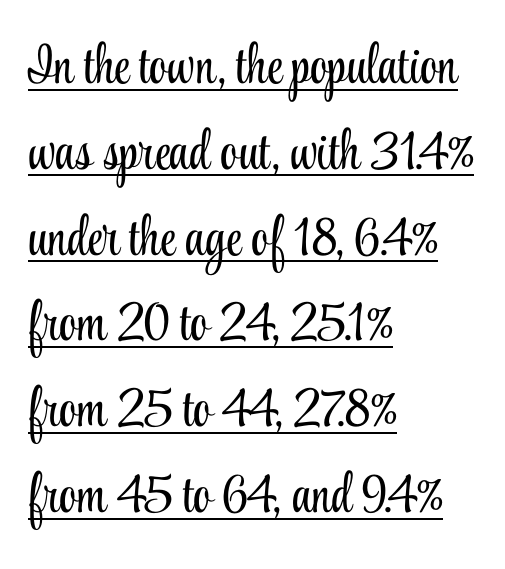
The face used here is proportionally spaced, like ordinary book or web type. Glance below the letters and you will spot a drawn line. The horizontal fit of the characters is conventional and even. These glyphs show unthickened strokes, regular width or finer. Whoever set this chose a conventional vertical rhythm.
